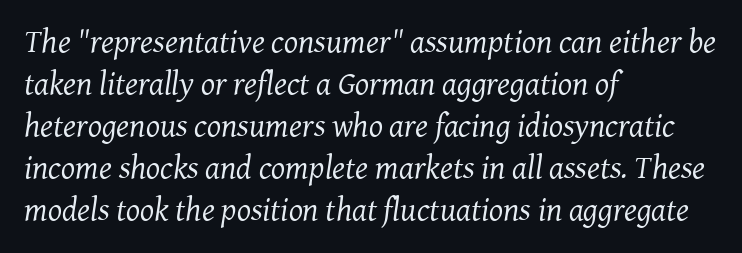
Q: Is the text bold? A: No.
Q: Is the text italic (slanted)? A: Yes, it leans right by about 7 degrees.
Q: Is the typeface a serif or a sans-serif typeface? A: Serif.
Q: Is the text underlined? A: No.
Q: How is the paragraph aligned? A: Left-aligned.
Q: Is the spacing between letters normal or unusually wide? A: Normal.
Q: Is the spacing between lines tight, normal or loose? A: Normal.
Q: Width (condensed, normal, or wide)? A: Normal.
Q: Stroke contrast? A: Medium.
Q: x-height? A: Medium.
Q: Monospaced? A: No.
